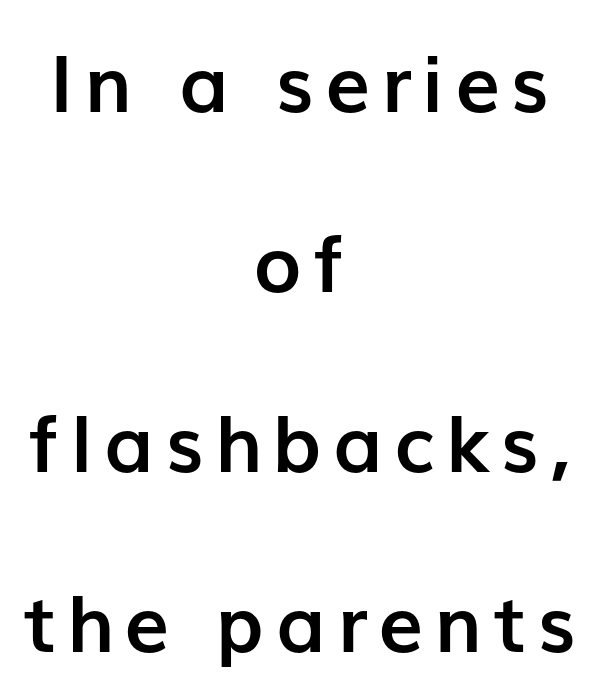
{"serif": "no", "italic": "no", "bold": "yes", "weight": "semibold", "width": "normal", "stroke_contrast": "low", "x_height": "medium", "monospaced": "no", "underline": "no", "align": "center", "line_spacing": "loose", "line_spacing_ratio": 2.28, "glyph_px": 79}
